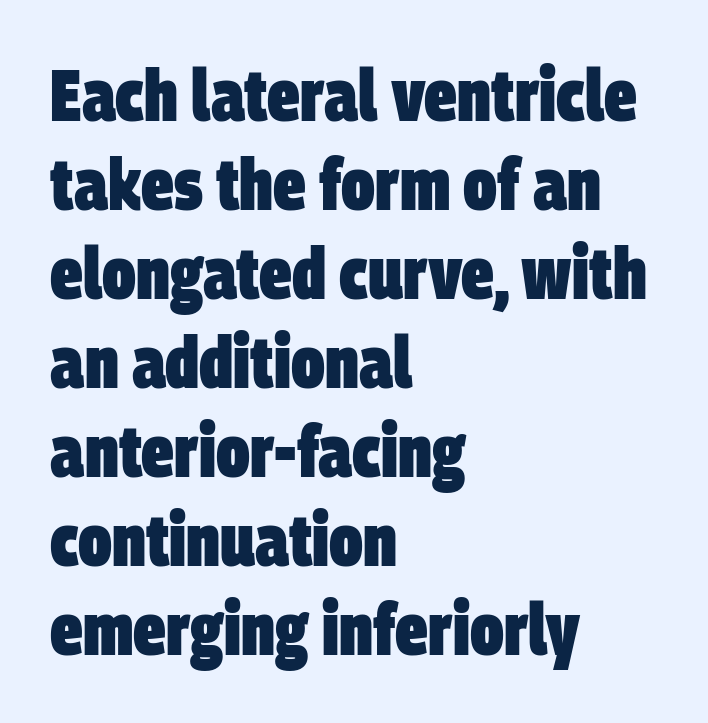
The image shows 73 px heavy, condensed sans-serif type; set left-aligned, line spacing 1.22x, normal letter spacing, not underlined; low stroke contrast and a large x-height.
